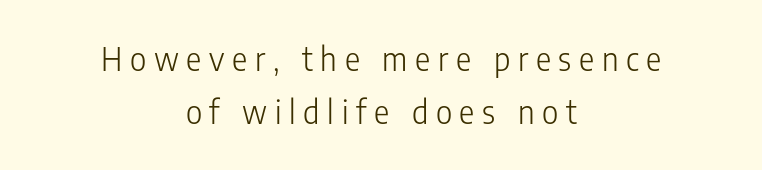
Q: Is the text bold? A: No.
Q: Is the text italic (slanted)? A: No, it is upright.
Q: Is the typeface a serif or a sans-serif typeface? A: Sans-serif.
Q: Is the text underlined? A: No.
Q: How is the paragraph aligned? A: Centered.
Q: Is the spacing between letters normal or unusually wide? A: Unusually wide.
Q: Is the spacing between lines tight, normal or loose? A: Normal.
Q: Width (condensed, normal, or wide)? A: Condensed.
Q: Stroke contrast? A: Low.
Q: x-height? A: Medium.
Q: Monospaced? A: No.
